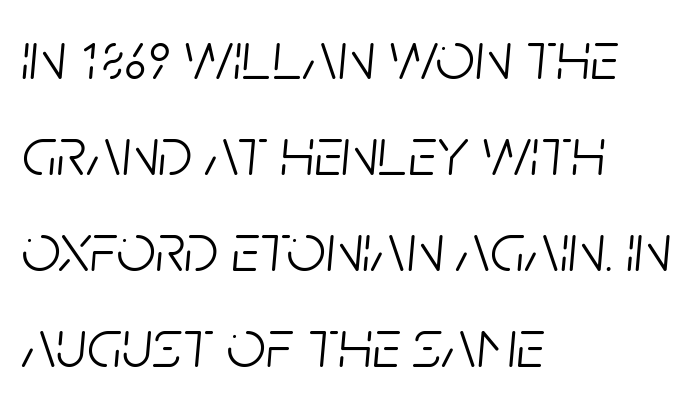
{"italic": "yes", "lean": "right", "slant_degrees": 5, "bold": "no", "weight": "light", "width": "condensed", "stroke_contrast": "low", "x_height": "large", "monospaced": "no", "underline": "no", "align": "left", "line_spacing": "normal", "line_spacing_ratio": 1.39, "letter_spacing": "normal", "letter_spacing_em": 0.0, "glyph_px": 69}
